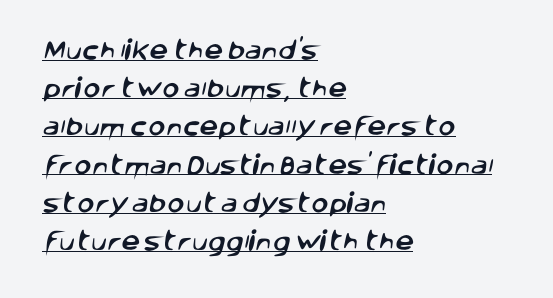
The ragged edge is on the right, which tells us the setting is flush left. Caption: lettering with a line underneath. Words appear dense and cohesive because spacing is normal.
